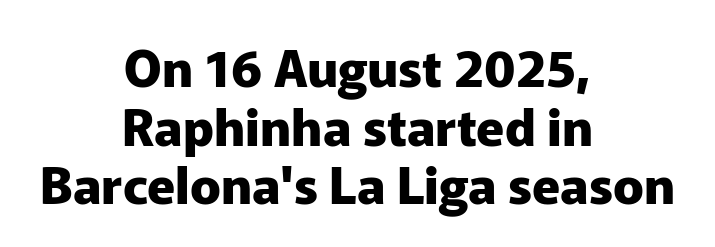
{"serif": "no", "italic": "no", "bold": "yes", "weight": "heavy", "width": "normal", "stroke_contrast": "low", "x_height": "medium", "monospaced": "no", "underline": "no", "align": "center", "line_spacing": "tight", "line_spacing_ratio": 1.15, "letter_spacing": "normal", "letter_spacing_em": 0.0, "glyph_px": 51}
